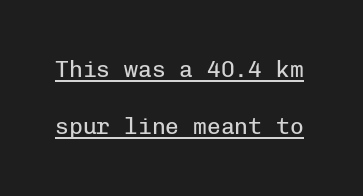
Q: Is the text bold? A: No.
Q: Is the text italic (slanted)? A: No, it is upright.
Q: Is the text underlined? A: Yes.
Q: Is the spacing between letters normal or unusually wide? A: Normal.
Q: Is the spacing between lines tight, normal or loose? A: Loose.
